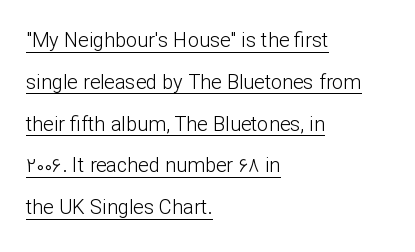
Q: Is the text bold? A: No.
Q: Is the text italic (slanted)? A: No, it is upright.
Q: Is the text underlined? A: Yes.
Q: How is the paragraph aligned? A: Left-aligned.
Q: Is the spacing between letters normal or unusually wide? A: Normal.
Q: Is the spacing between lines tight, normal or loose? A: Loose.
